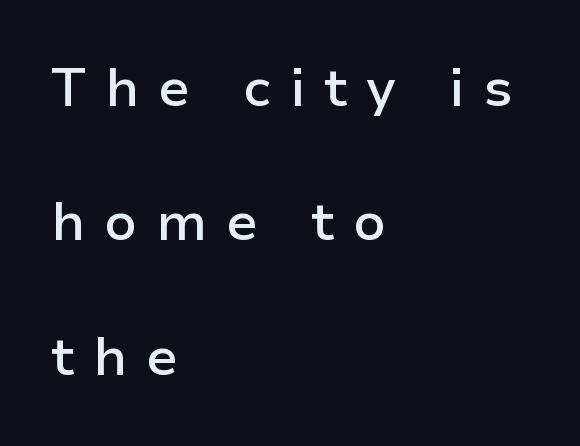
The image shows 54 px semibold sans-serif type, upright; set left-aligned, loose line spacing (2.49x), unusually wide letter spacing (+0.35 em), not underlined; low stroke contrast and a medium x-height.
